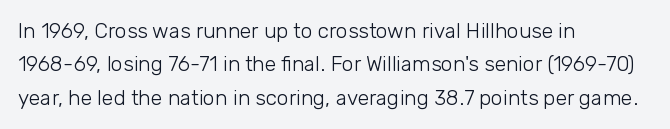
The image shows 21 px text type, upright; set left-aligned, normal line spacing (1.59x), normal letter spacing, not underlined.
